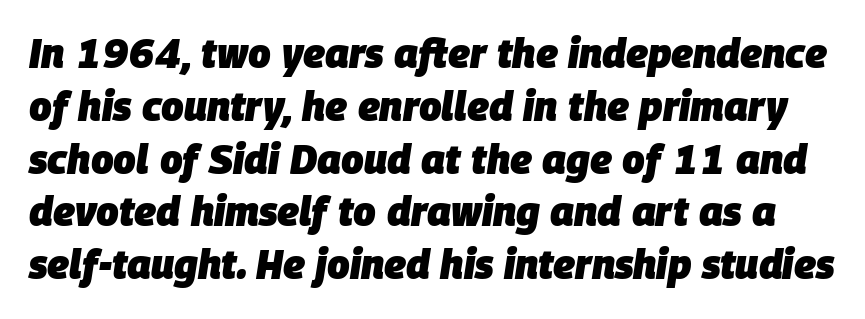
{"italic": "yes", "lean": "right", "slant_degrees": 9, "bold": "yes", "weight": "heavy", "width": "normal", "stroke_contrast": "low", "x_height": "large", "monospaced": "no", "underline": "no", "line_spacing": "normal", "line_spacing_ratio": 1.32, "letter_spacing": "normal", "letter_spacing_em": 0.0, "glyph_px": 40}
